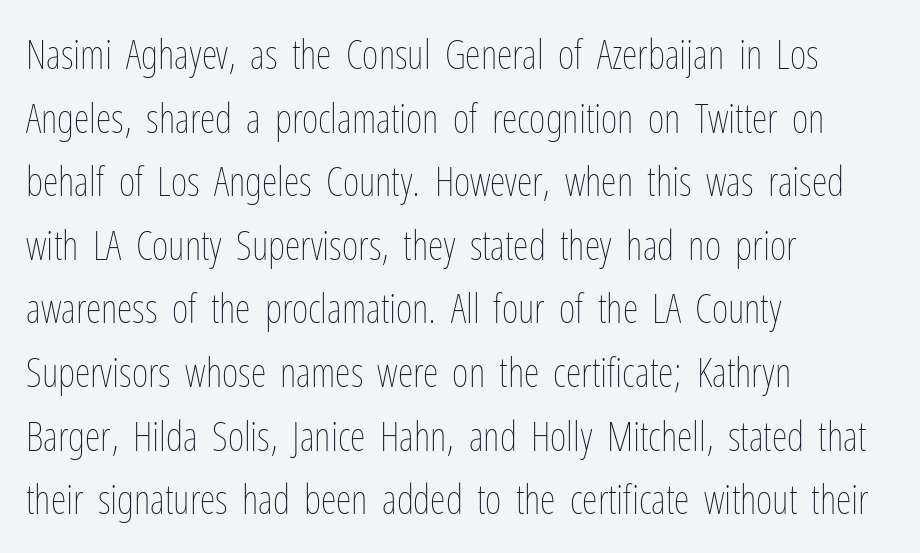
Q: Is the text bold? A: No.
Q: Is the text italic (slanted)? A: No, it is upright.
Q: Is the text underlined? A: No.
Q: How is the paragraph aligned? A: Left-aligned.
Q: Is the spacing between letters normal or unusually wide? A: Normal.
Q: Is the spacing between lines tight, normal or loose? A: Normal.
Q: Width (condensed, normal, or wide)? A: Condensed.
Q: Stroke contrast? A: Low.
Q: x-height? A: Medium.
Q: Monospaced? A: No.
